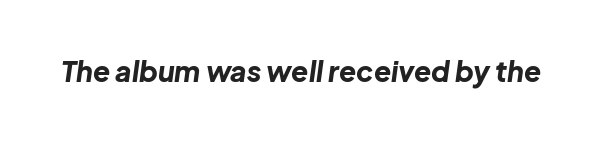
{"italic": "yes", "lean": "right", "slant_degrees": 8, "bold": "yes", "weight": "bold", "width": "normal", "stroke_contrast": "low", "x_height": "medium", "monospaced": "no", "underline": "no", "letter_spacing": "normal", "letter_spacing_em": 0.0, "glyph_px": 28}
